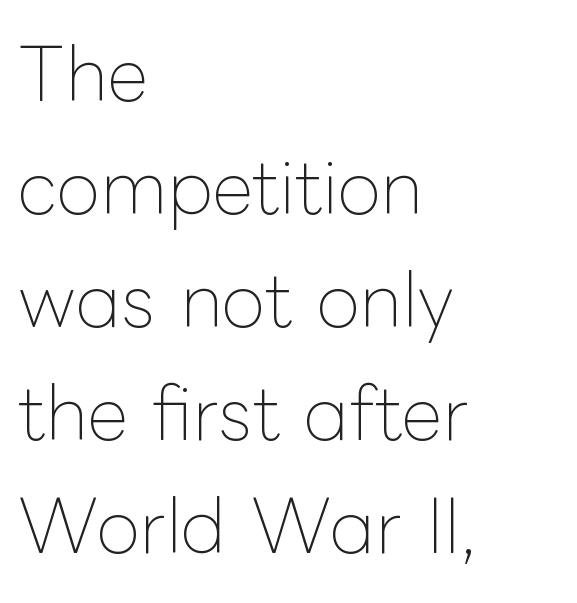
Q: Is the text bold? A: No.
Q: Is the text italic (slanted)? A: No, it is upright.
Q: Is the text underlined? A: No.
Q: How is the paragraph aligned? A: Left-aligned.
Q: Is the spacing between letters normal or unusually wide? A: Normal.
Q: Is the spacing between lines tight, normal or loose? A: Normal.
Q: Width (condensed, normal, or wide)? A: Normal.
Q: Stroke contrast? A: Low.
Q: x-height? A: Medium.
Q: Monospaced? A: No.
